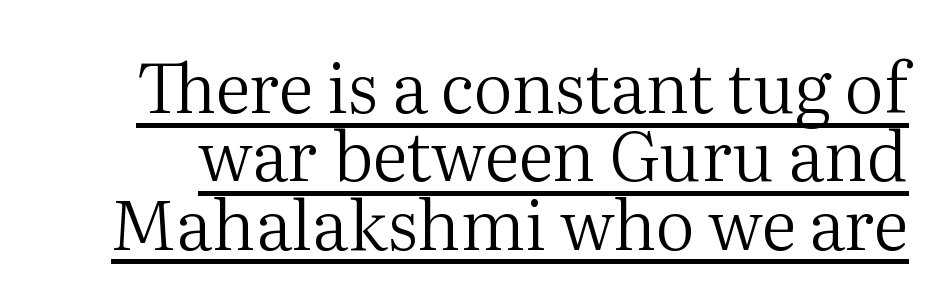
The image shows 69 px regular-weight serif type, upright; set tight line spacing (0.99x), normal letter spacing, underlined; medium stroke contrast and a medium x-height.
